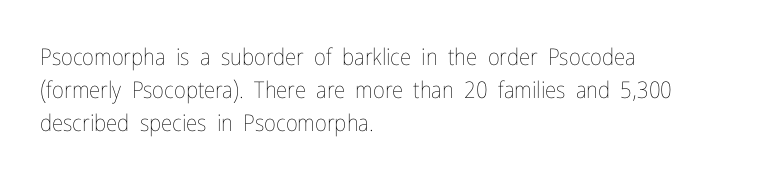
Does extra space separate the letters? No, they use regular spacing. The rendering anchors every line to the left-hand side. The axis of the letterforms is exactly vertical. These lines sit exactly where default settings would place them. Ink coverage per letter is moderate at most. Bare-footed words on every line.
